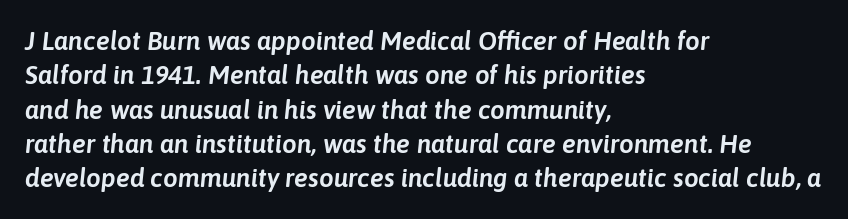
There's an unmistakable incline to the writing here. Notice how descenders clear the ascenders below comfortably — that's standard leading. Honestly, the letter spacing is just normal — you wouldn't notice it. Caption: multi-line text, flush left, ragged right.
